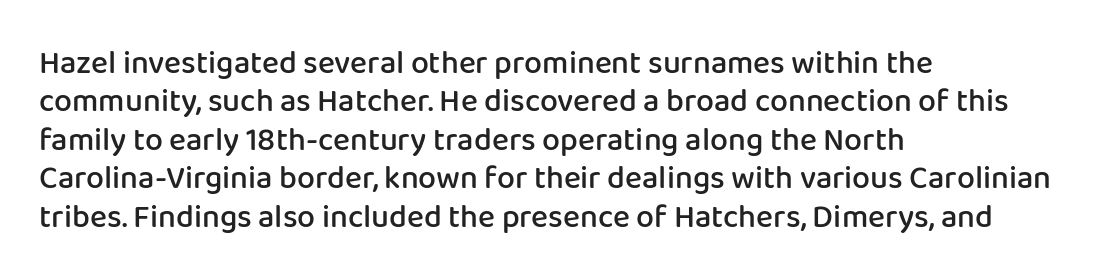
Check under the words: just untouched page. Unlike a traditional serif, this face leaves its strokes unadorned. Character widths vary here, with narrow letters taking less room than wide ones. Summary of weight: moderately heavy, a semibold. Italic? Not at all — the glyphs are vertical. If you drew a ruler down the left edge, every line would touch it.
